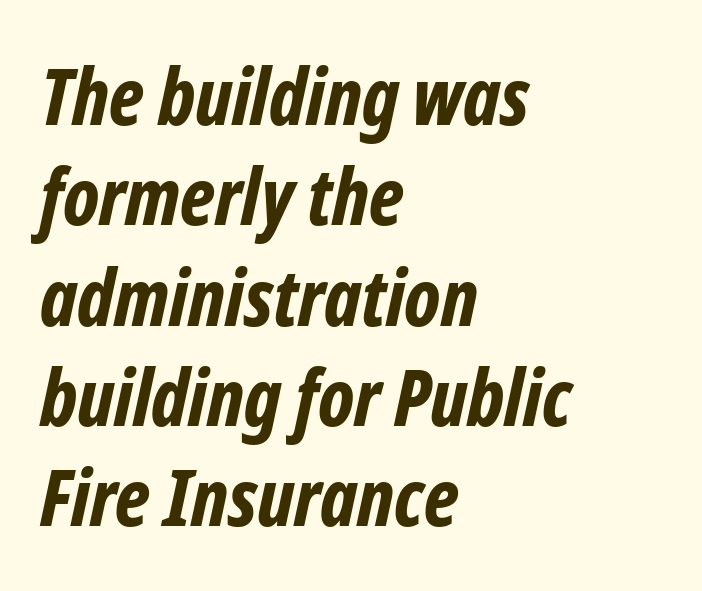
The image shows 79 px bold, condensed type, italic (leaning right); set left-aligned, normal line spacing (1.27x), normal letter spacing, not underlined; low stroke contrast and a medium x-height.
